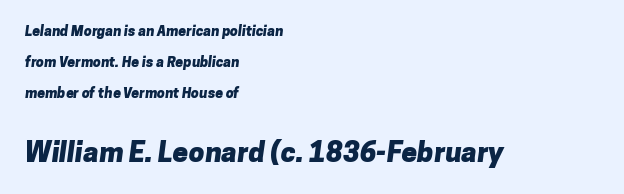
Q: Is the text bold? A: Yes.
Q: Is the typeface a serif or a sans-serif typeface? A: Sans-serif.
Q: Is the text underlined? A: No.
Q: How is the paragraph aligned? A: Left-aligned.
Q: Is the spacing between letters normal or unusually wide? A: Normal.
Q: Is the spacing between lines tight, normal or loose? A: Loose.
Q: Which block of text is set in a larger size, the first (top) or the second (bottom)? A: The second (bottom) one.
Q: Width (condensed, normal, or wide)? A: Normal.
Q: Stroke contrast? A: Low.
Q: x-height? A: Medium.
Q: Monospaced? A: No.
